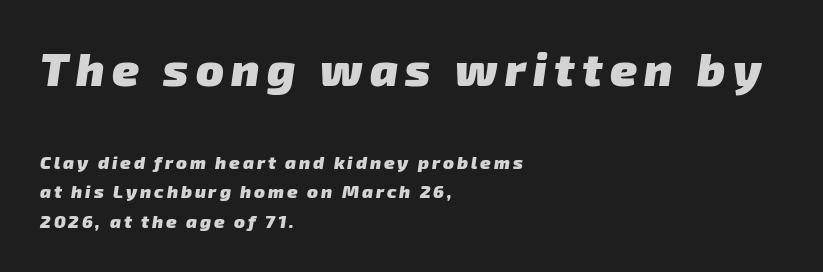
{"serif": "no", "bold": "yes", "weight": "heavy", "width": "normal", "stroke_contrast": "low", "x_height": "medium", "monospaced": "no", "underline": "no", "align": "left", "line_spacing": "normal", "line_spacing_ratio": 1.62, "larger_block": "first", "size_ratio": 2.56, "glyph_px": 46}
